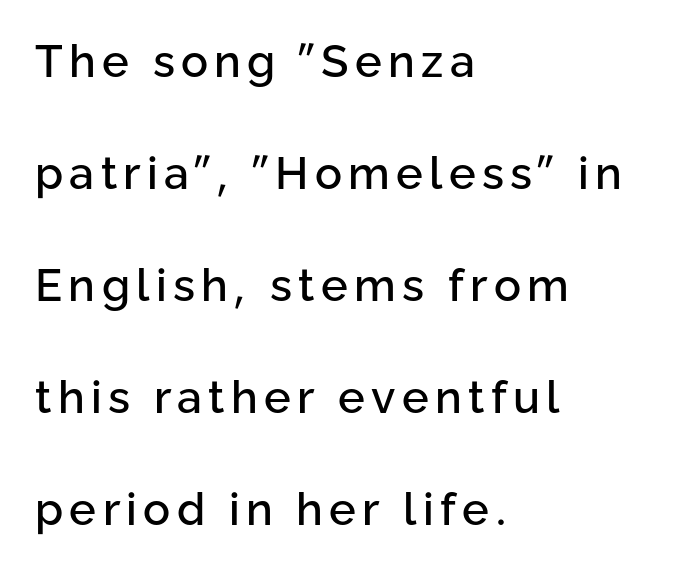
Q: Is the text italic (slanted)? A: No, it is upright.
Q: Is the typeface a serif or a sans-serif typeface? A: Sans-serif.
Q: Is the text underlined? A: No.
Q: How is the paragraph aligned? A: Left-aligned.
Q: Is the spacing between lines tight, normal or loose? A: Loose.
Q: Width (condensed, normal, or wide)? A: Normal.
Q: Stroke contrast? A: Low.
Q: x-height? A: Medium.
Q: Monospaced? A: No.
